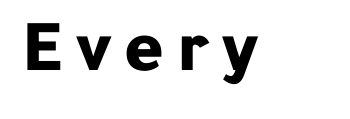
{"serif": "no", "italic": "no", "bold": "yes", "weight": "bold", "width": "normal", "stroke_contrast": "low", "x_height": "medium", "monospaced": "no", "underline": "no", "glyph_px": 74}
